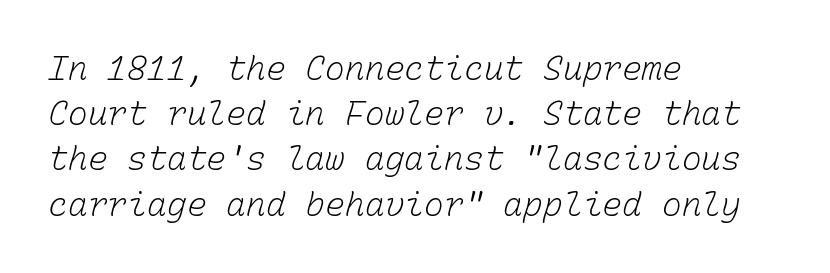
{"bold": "no", "weight": "light", "width": "normal", "stroke_contrast": "low", "x_height": "medium", "monospaced": "yes", "underline": "no", "align": "left", "line_spacing": "normal", "line_spacing_ratio": 1.37, "letter_spacing": "normal", "letter_spacing_em": 0.0, "glyph_px": 33}
